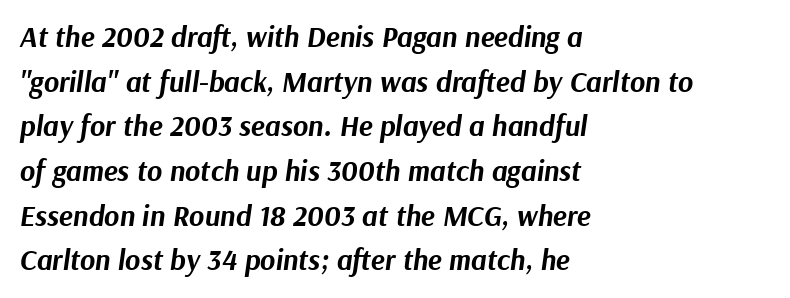
The image shows 29 px bold type, italic (leaning right); set left-aligned, normal line spacing (1.54x), normal letter spacing, not underlined; medium stroke contrast and a medium x-height.
